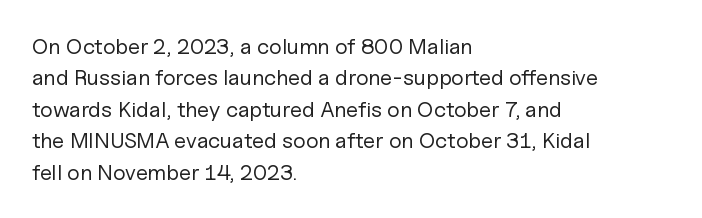
The line-height multiplier appears to be the usual default. The ragged edge is on the right, which tells us the setting is flush left. A typesetter would mark this as roman, not italic. This sample uses plain, unmodified letter spacing. No letter is thick-stroked: the sample isn't bold.
